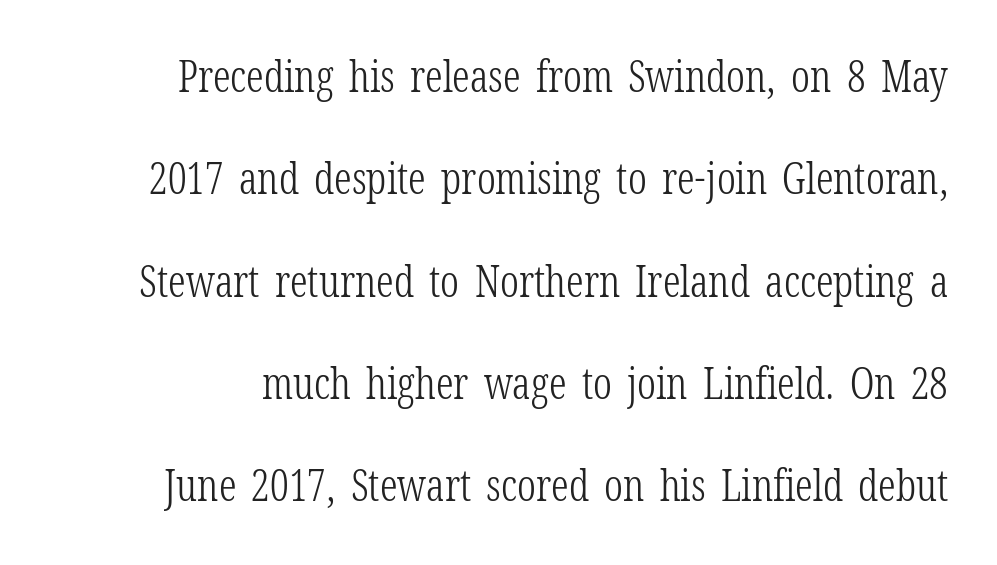
{"serif": "yes", "italic": "no", "bold": "no", "weight": "light", "width": "condensed", "stroke_contrast": "low", "x_height": "medium", "monospaced": "no", "underline": "no", "line_spacing": "loose", "line_spacing_ratio": 2.38, "letter_spacing": "normal", "letter_spacing_em": 0.0, "glyph_px": 43}
